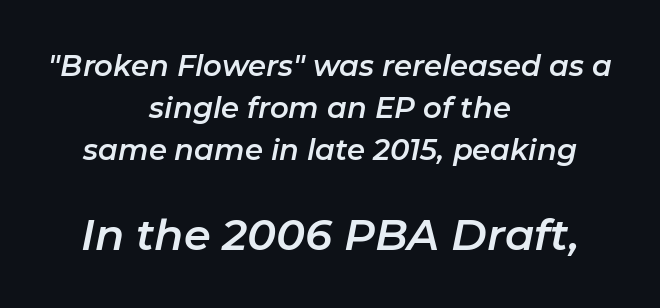
The image shows 43 px text type, italic (leaning right); set centered, normal line spacing (1.45x), normal letter spacing, not underlined; the second (bottom) block is 1.48x larger; low stroke contrast and a medium x-height.
